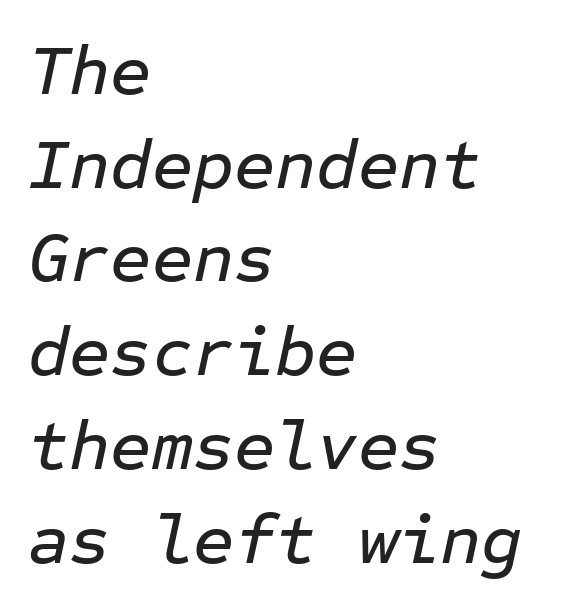
{"italic": "yes", "lean": "right", "slant_degrees": 12, "width": "normal", "stroke_contrast": "low", "x_height": "medium", "monospaced": "yes", "underline": "no", "align": "left", "line_spacing": "normal", "line_spacing_ratio": 1.32, "letter_spacing": "normal", "letter_spacing_em": 0.0, "glyph_px": 71}
